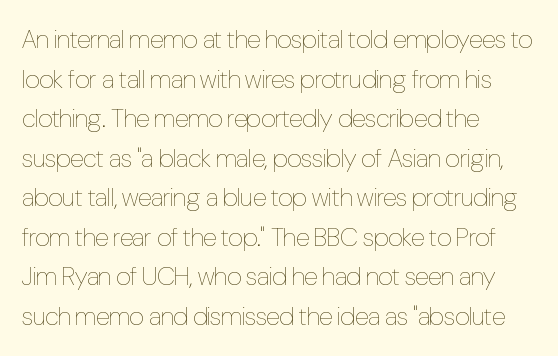
{"italic": "no", "bold": "no", "underline": "no", "align": "left", "line_spacing": "normal", "line_spacing_ratio": 1.52, "letter_spacing": "normal", "letter_spacing_em": 0.0, "glyph_px": 26}
